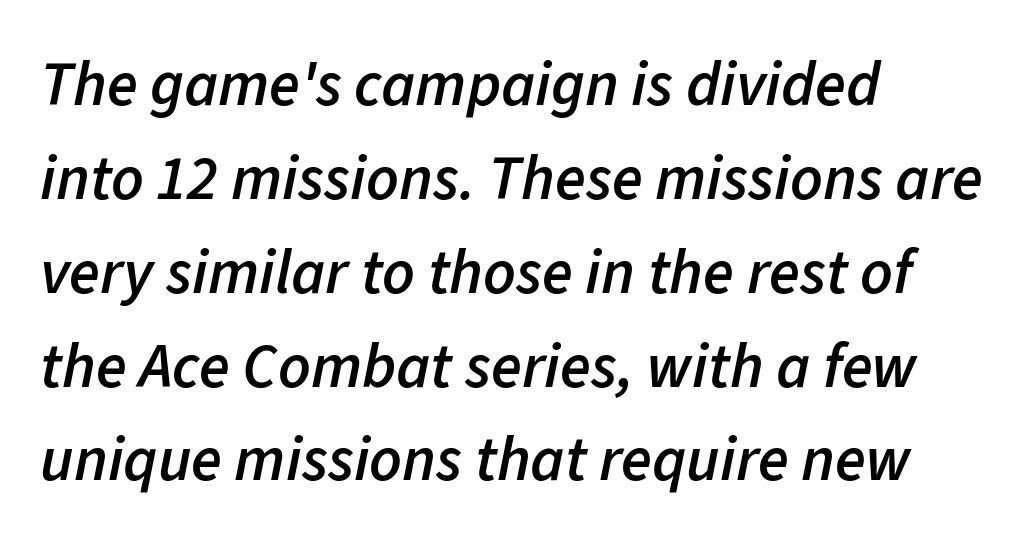
{"italic": "yes", "lean": "right", "slant_degrees": 11, "bold": "semi", "weight": "semibold", "width": "normal", "stroke_contrast": "low", "x_height": "medium", "monospaced": "no", "underline": "no", "align": "left", "line_spacing": "normal", "line_spacing_ratio": 1.49, "letter_spacing": "normal", "letter_spacing_em": 0.0, "glyph_px": 63}
